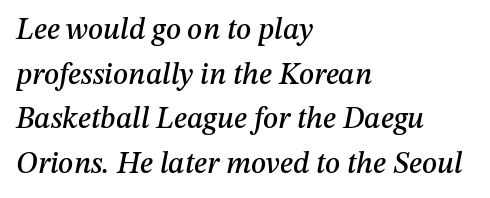
The image shows 30 px text type, italic (leaning right); set left-aligned, normal line spacing (1.49x), normal letter spacing, not underlined; medium stroke contrast and a medium x-height.
